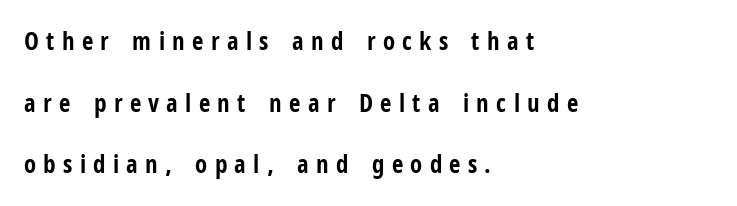
Q: Is the text bold? A: Yes.
Q: Is the text italic (slanted)? A: No, it is upright.
Q: Is the text underlined? A: No.
Q: How is the paragraph aligned? A: Left-aligned.
Q: Is the spacing between letters normal or unusually wide? A: Unusually wide.
Q: Is the spacing between lines tight, normal or loose? A: Loose.
